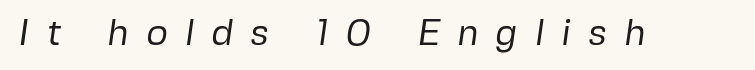
The image shows 37 px regular-weight sans-serif type; set unusually wide letter spacing (+0.47 em), not underlined; low stroke contrast and a medium x-height.
